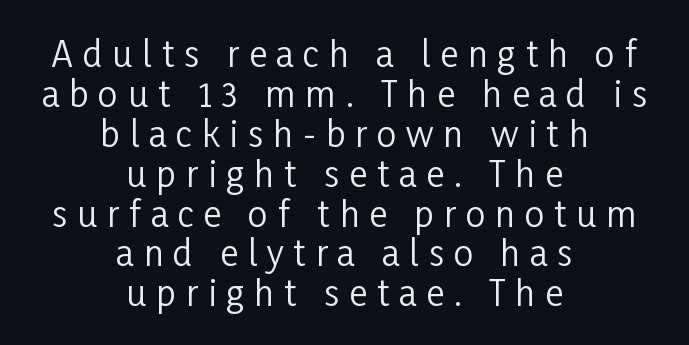
{"serif": "no", "italic": "no", "bold": "no", "weight": "regular", "width": "condensed", "stroke_contrast": "low", "x_height": "medium", "monospaced": "no", "underline": "no", "align": "center", "line_spacing": "tight", "line_spacing_ratio": 1.14, "letter_spacing": "wide", "letter_spacing_em": 0.28, "glyph_px": 35}
